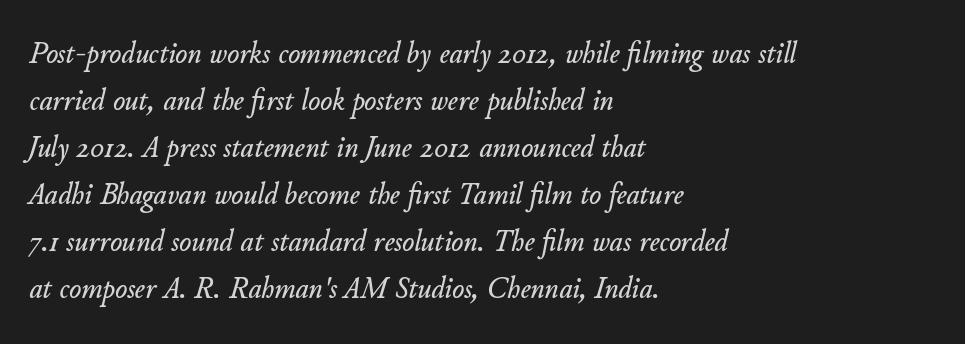
Q: Is the text italic (slanted)? A: Yes, it leans right by about 11 degrees.
Q: Is the text underlined? A: No.
Q: How is the paragraph aligned? A: Left-aligned.
Q: Is the spacing between letters normal or unusually wide? A: Normal.
Q: Is the spacing between lines tight, normal or loose? A: Normal.
Q: Width (condensed, normal, or wide)? A: Normal.
Q: Stroke contrast? A: Low.
Q: x-height? A: Small.
Q: Monospaced? A: No.
